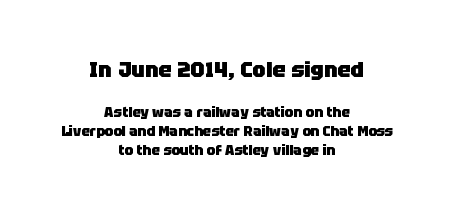
{"italic": "no", "bold": "yes", "underline": "no", "align": "center", "line_spacing": "normal", "line_spacing_ratio": 1.36, "letter_spacing": "normal", "letter_spacing_em": 0.0, "larger_block": "first", "size_ratio": 1.57, "glyph_px": 22}
